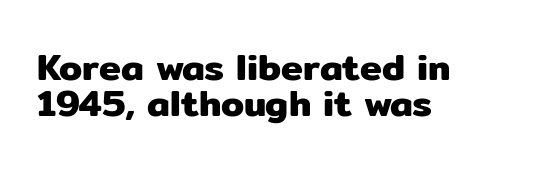
The image shows 37 px sans-serif type, upright; set left-aligned, tight line spacing (0.98x), normal letter spacing, not underlined; low stroke contrast and a medium x-height.
